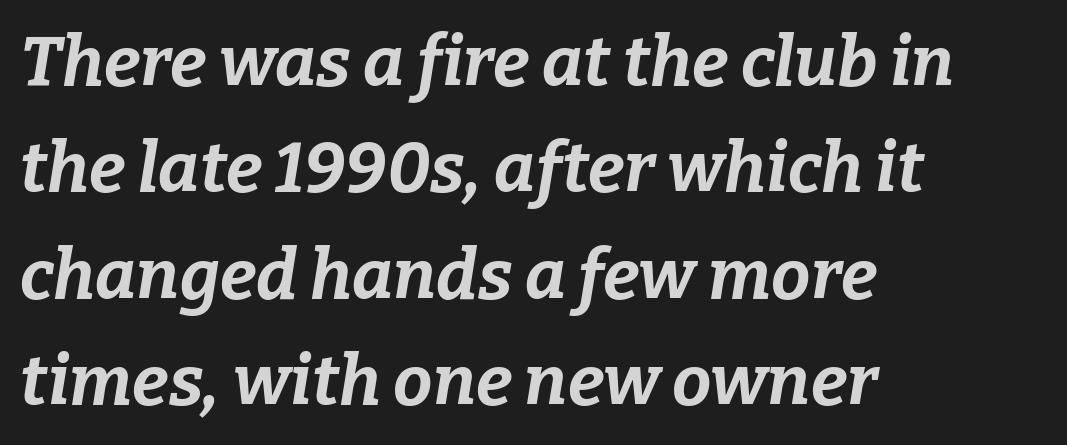
{"italic": "yes", "lean": "right", "slant_degrees": 9, "bold": "yes", "weight": "bold", "width": "normal", "stroke_contrast": "low", "x_height": "medium", "monospaced": "no", "underline": "no", "align": "left", "line_spacing": "normal", "line_spacing_ratio": 1.52, "letter_spacing": "normal", "letter_spacing_em": 0.0, "glyph_px": 70}
